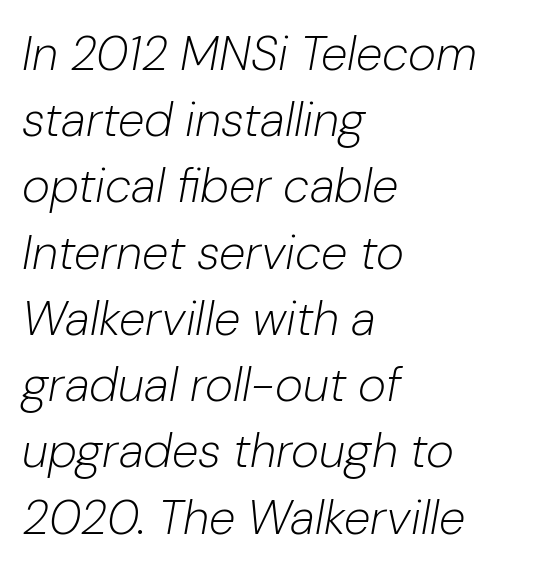
Q: Is the text bold? A: No.
Q: Is the text italic (slanted)? A: Yes, it leans right by about 10 degrees.
Q: Is the text underlined? A: No.
Q: How is the paragraph aligned? A: Left-aligned.
Q: Is the spacing between letters normal or unusually wide? A: Normal.
Q: Is the spacing between lines tight, normal or loose? A: Normal.
Q: Width (condensed, normal, or wide)? A: Normal.
Q: Stroke contrast? A: Low.
Q: x-height? A: Medium.
Q: Monospaced? A: No.
